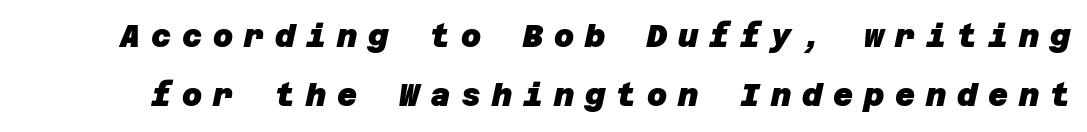
Each glyph is drawn with heavy, bold strokes. The face used here is rendered with a markedly widened letterfit. Interline gaps are noticeably wide in this sample. Quick note: underline off.
